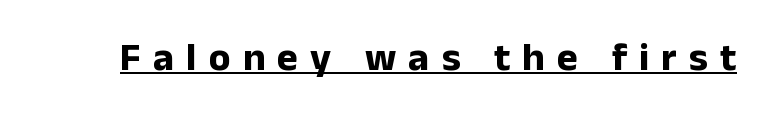
{"serif": "no", "italic": "no", "bold": "yes", "weight": "bold", "width": "normal", "stroke_contrast": "low", "x_height": "medium", "monospaced": "no", "underline": "yes", "letter_spacing": "wide", "letter_spacing_em": 0.3, "glyph_px": 40}
